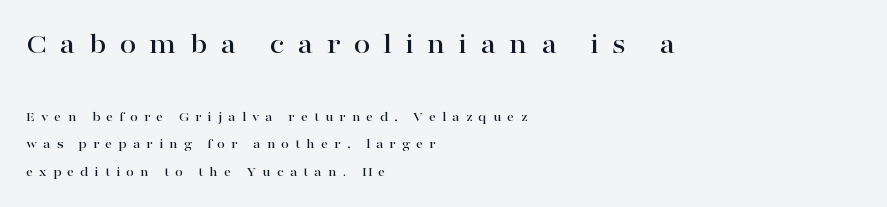
The passage shown has open, widely tracked lettering throughout. These lines were composed using upright roman letters. The face used here is proportionally spaced, like ordinary book or web type. Serif or sans? Serif — the stroke terminals have little feet.
